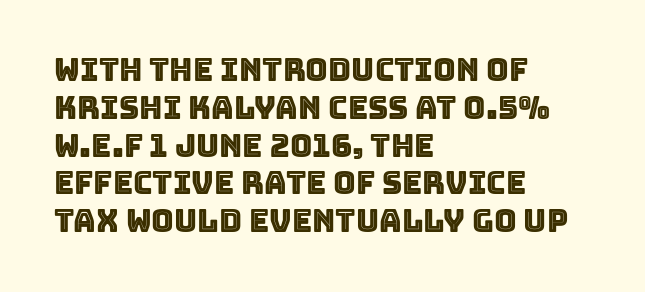
{"italic": "no", "width": "normal", "x_height": "large", "monospaced": "no", "underline": "no", "align": "left", "line_spacing_ratio": 1.22, "letter_spacing": "normal", "letter_spacing_em": 0.0, "glyph_px": 31}
